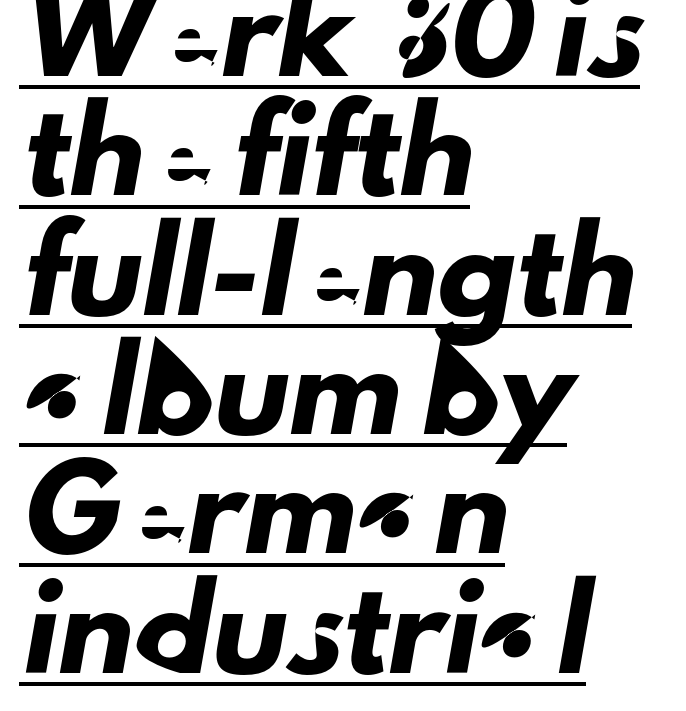
Q: Is the typeface a serif or a sans-serif typeface? A: Sans-serif.
Q: Is the text underlined? A: Yes.
Q: How is the paragraph aligned? A: Left-aligned.
Q: Is the spacing between letters normal or unusually wide? A: Normal.
Q: Is the spacing between lines tight, normal or loose? A: Normal.
Q: Width (condensed, normal, or wide)? A: Normal.
Q: Stroke contrast? A: Low.
Q: x-height? A: Small.
Q: Monospaced? A: No.
